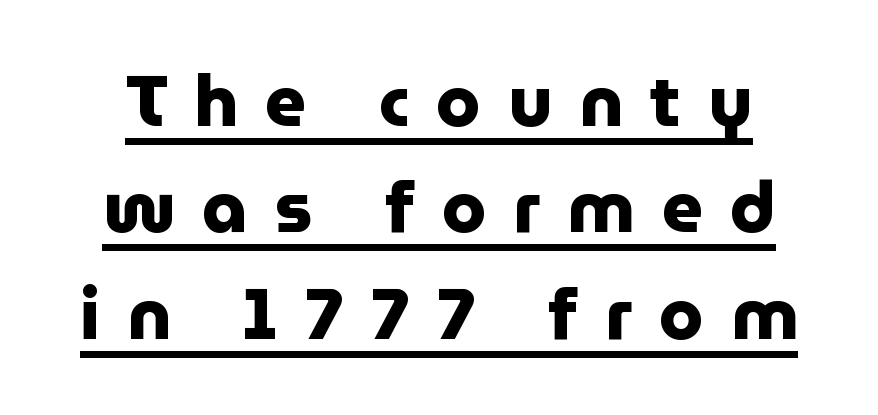
Q: Is the text bold? A: Yes.
Q: Is the text italic (slanted)? A: No, it is upright.
Q: Is the typeface a serif or a sans-serif typeface? A: Sans-serif.
Q: Is the text underlined? A: Yes.
Q: Is the spacing between letters normal or unusually wide? A: Unusually wide.
Q: Is the spacing between lines tight, normal or loose? A: Normal.
Q: Width (condensed, normal, or wide)? A: Normal.
Q: Stroke contrast? A: Low.
Q: x-height? A: Medium.
Q: Monospaced? A: No.
